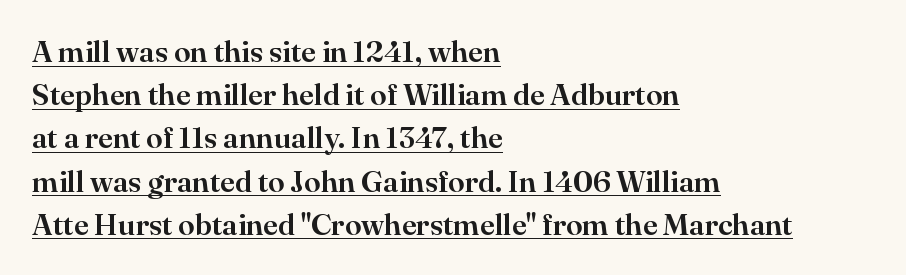
{"serif": "yes", "italic": "no", "width": "normal", "stroke_contrast": "high", "x_height": "small", "monospaced": "no", "underline": "yes", "align": "left", "line_spacing": "normal", "line_spacing_ratio": 1.44, "letter_spacing": "normal", "letter_spacing_em": 0.0, "glyph_px": 30}
